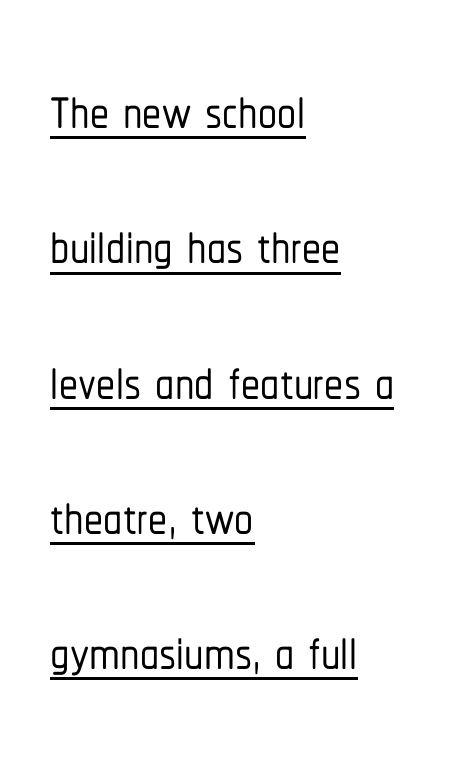
{"serif": "no", "italic": "no", "width": "condensed", "stroke_contrast": "low", "x_height": "medium", "monospaced": "no", "underline": "yes", "align": "left", "line_spacing_ratio": 1.78, "letter_spacing": "normal", "letter_spacing_em": 0.0, "glyph_px": 76}
